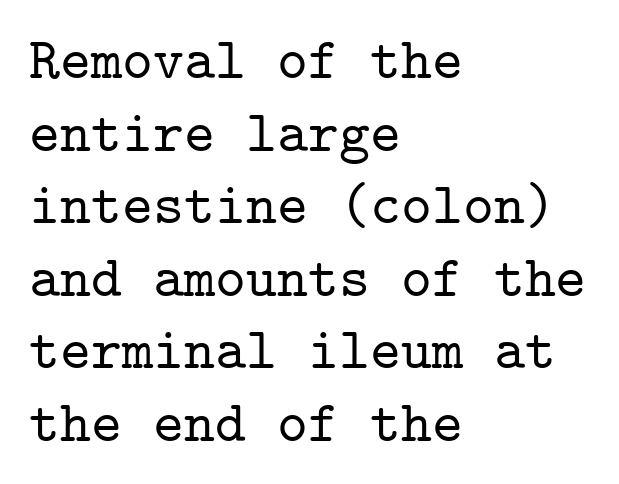
Line starts are locked; line ends wander. Each word holds together tightly as a unit, with standard inter-letter gaps. Typographically, this falls in the serif category. Quick note: not italic, upright. Just letters on the line, the space beneath them empty.
